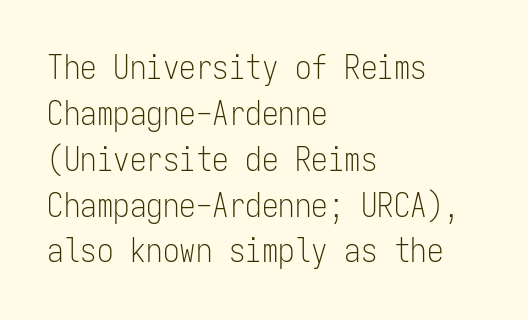
The image shows 33 px light, condensed sans-serif type, upright, monospaced; set left-aligned, normal line spacing (1.39x), normal letter spacing, not underlined; low stroke contrast and a medium x-height.
